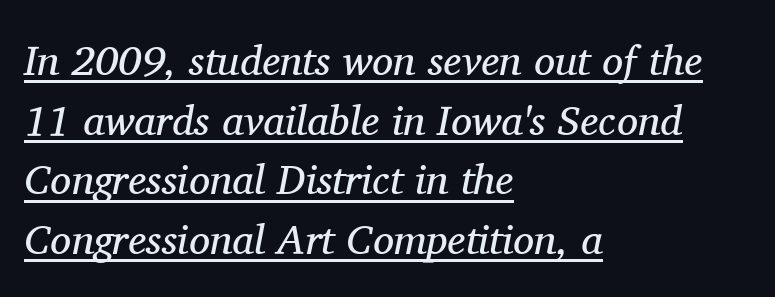
{"serif": "yes", "italic": "yes", "lean": "right", "slant_degrees": 11, "bold": "no", "weight": "regular", "width": "normal", "stroke_contrast": "medium", "x_height": "medium", "monospaced": "no", "underline": "yes", "align": "left", "line_spacing": "normal", "line_spacing_ratio": 1.42, "letter_spacing": "normal", "letter_spacing_em": 0.0, "glyph_px": 42}
